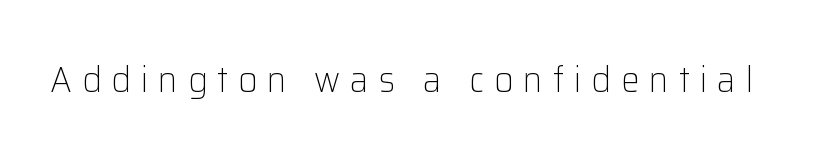
The words here are not underlined. Does the type have serifs? No, each stem ends abruptly. The rendering uses natural spacing where letterforms have individual widths. The line texture is sparse and dotted thanks to wide tracking.
